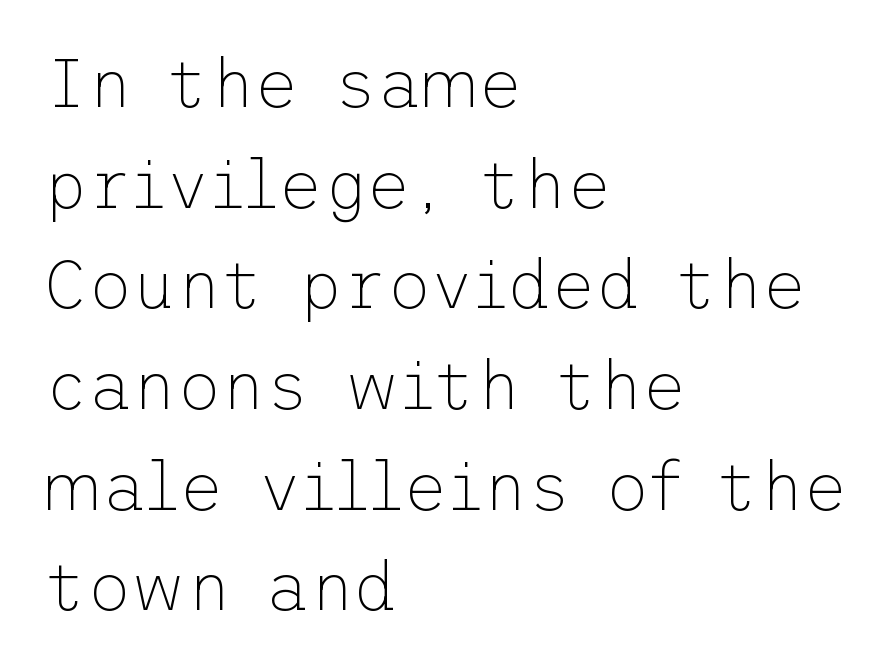
Q: Is the text bold? A: No.
Q: Is the text italic (slanted)? A: No, it is upright.
Q: Is the typeface a serif or a sans-serif typeface? A: Sans-serif.
Q: Is the text underlined? A: No.
Q: How is the paragraph aligned? A: Left-aligned.
Q: Is the spacing between letters normal or unusually wide? A: Normal.
Q: Is the spacing between lines tight, normal or loose? A: Normal.
Q: Width (condensed, normal, or wide)? A: Normal.
Q: Stroke contrast? A: Low.
Q: x-height? A: Medium.
